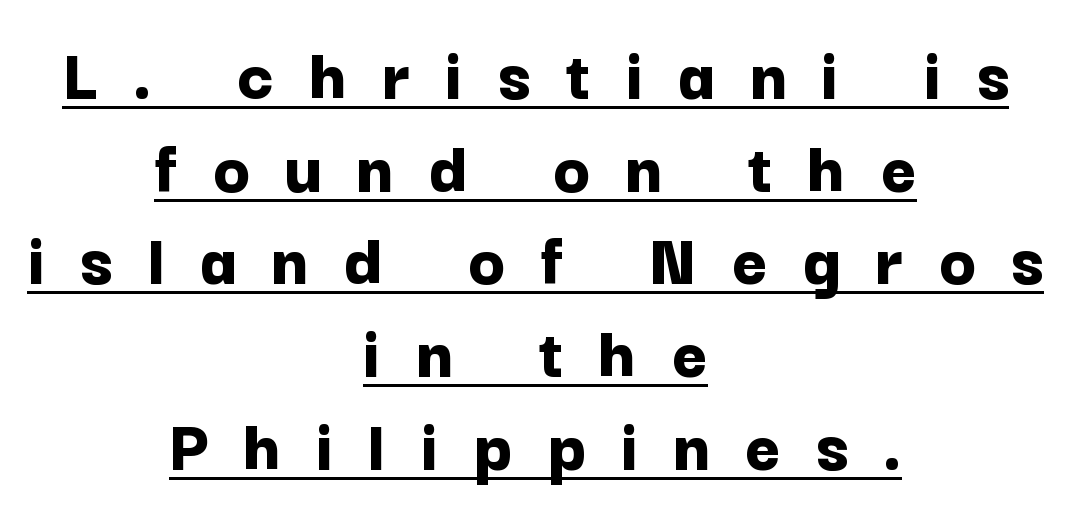
Visually the block forms a symmetrical silhouette, jagged on both flanks. The typography opts for an upright posture over an oblique one. Beneath each row of characters lies a ruled line. The strokes are fattened all the way to bold. You could only call the tracking loose — the letters float apart. A typesetter would call this proportional, since set widths differ per character.
